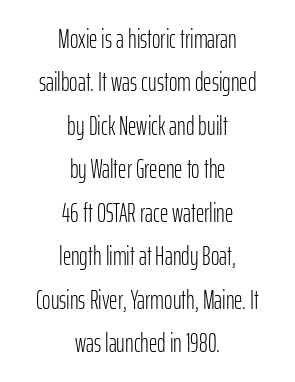
{"italic": "no", "bold": "no", "underline": "no", "align": "center", "line_spacing": "normal", "line_spacing_ratio": 1.67, "letter_spacing": "normal", "letter_spacing_em": 0.0, "glyph_px": 26}
